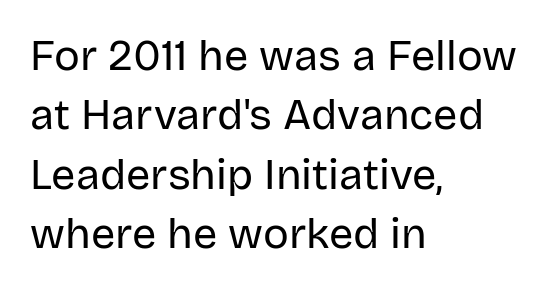
The image shows 43 px regular-weight sans-serif type, upright; set left-aligned, normal line spacing (1.38x), normal letter spacing, not underlined; low stroke contrast and a large x-height.
